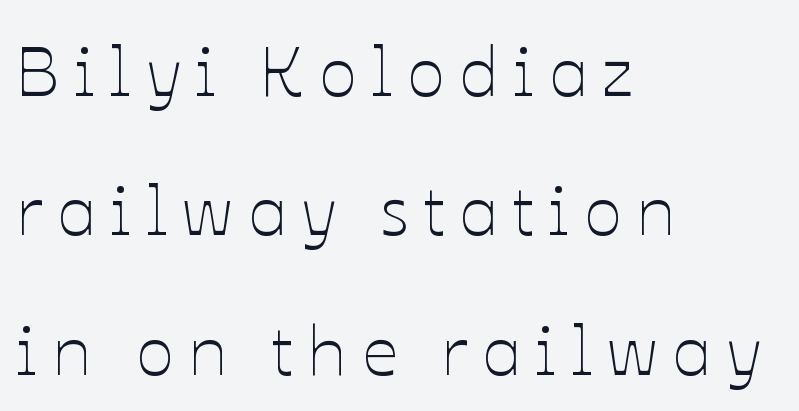
The image shows 70 px thin type, upright; set left-aligned, loose line spacing (1.99x), unusually wide letter spacing (+0.21 em), not underlined; low stroke contrast and a medium x-height.
